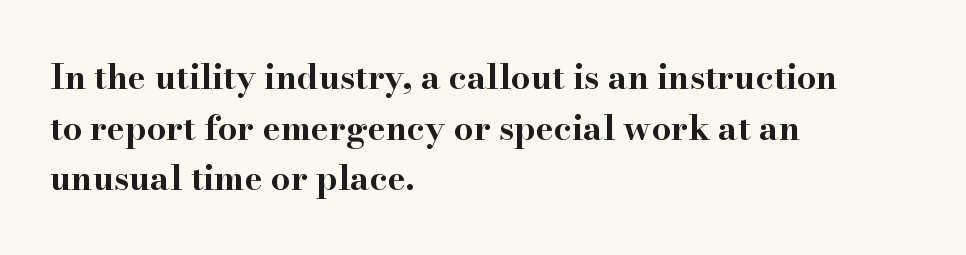
Q: Is the text bold? A: Yes.
Q: Is the text italic (slanted)? A: No, it is upright.
Q: Is the typeface a serif or a sans-serif typeface? A: Serif.
Q: Is the text underlined? A: No.
Q: How is the paragraph aligned? A: Left-aligned.
Q: Is the spacing between letters normal or unusually wide? A: Normal.
Q: Is the spacing between lines tight, normal or loose? A: Normal.
Q: Width (condensed, normal, or wide)? A: Wide.
Q: Stroke contrast? A: High.
Q: x-height? A: Small.
Q: Monospaced? A: No.
